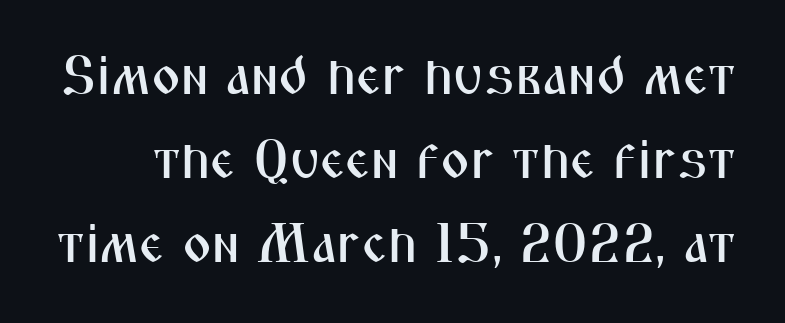
Italic: no, the glyphs are upright roman. No feet cap the strokes, marking this as sans-serif type. These lines are rendered in a variable-pitch font. Beneath every word, the page is bare.
